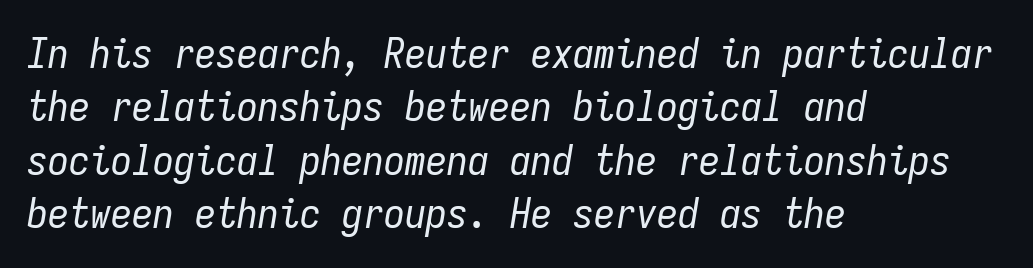
Does the lettering tilt? It does — this is italic. Rule under the text: the space is simply empty. Spacing verdict: monospaced, one width for all characters. The passage shown is not bold in any degree.
